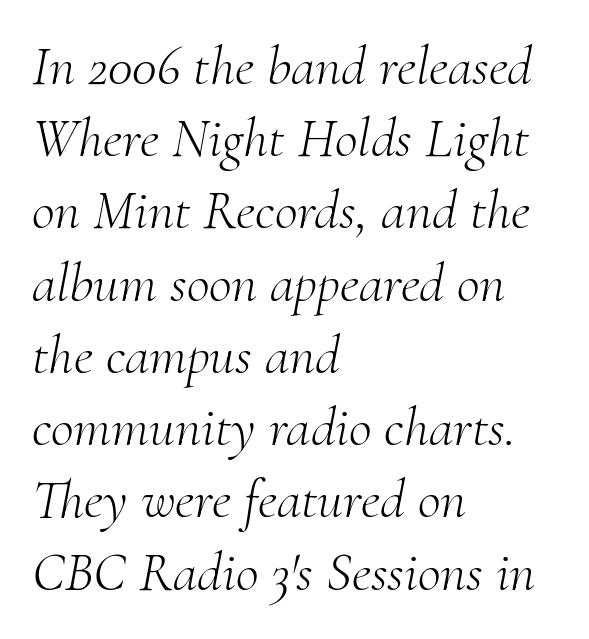
The image shows 56 px light serif type, italic (leaning right); set left-aligned, normal line spacing (1.29x), normal letter spacing, not underlined; medium stroke contrast and a small x-height.
